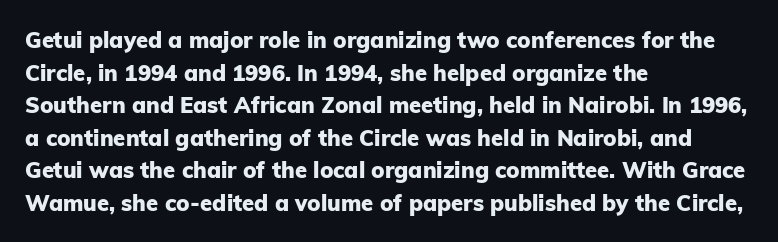
{"italic": "no", "bold": "yes", "underline": "no", "align": "left", "line_spacing": "normal", "line_spacing_ratio": 1.48, "letter_spacing": "normal", "letter_spacing_em": 0.0, "glyph_px": 22}
